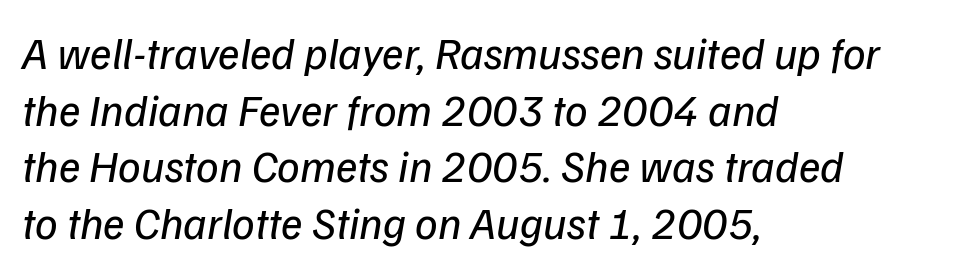
The image shows 45 px regular-weight type, italic (leaning right); set left-aligned, normal line spacing (1.26x), normal letter spacing, not underlined; low stroke contrast and a medium x-height.
